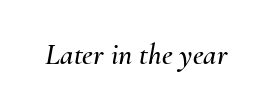
The image shows 30 px text type, italic (leaning right); set normal letter spacing, not underlined; medium stroke contrast and a small x-height.
